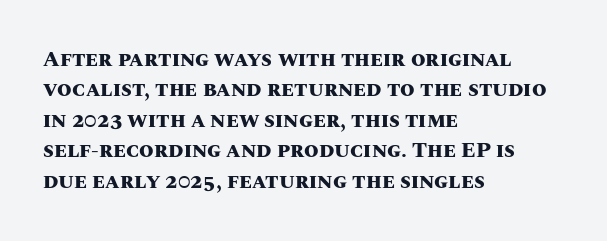
Q: Is the text bold? A: Yes.
Q: Is the text italic (slanted)? A: No, it is upright.
Q: Is the text underlined? A: No.
Q: How is the paragraph aligned? A: Left-aligned.
Q: Is the spacing between letters normal or unusually wide? A: Normal.
Q: Is the spacing between lines tight, normal or loose? A: Normal.
